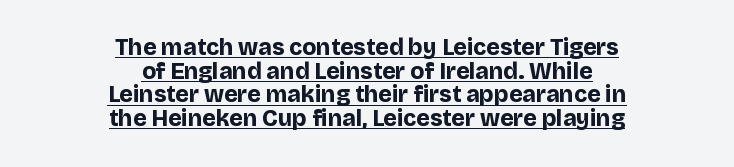
Q: Is the text bold? A: Yes.
Q: Is the text italic (slanted)? A: No, it is upright.
Q: Is the text underlined? A: Yes.
Q: How is the paragraph aligned? A: Centered.
Q: Is the spacing between letters normal or unusually wide? A: Normal.
Q: Is the spacing between lines tight, normal or loose? A: Tight.
